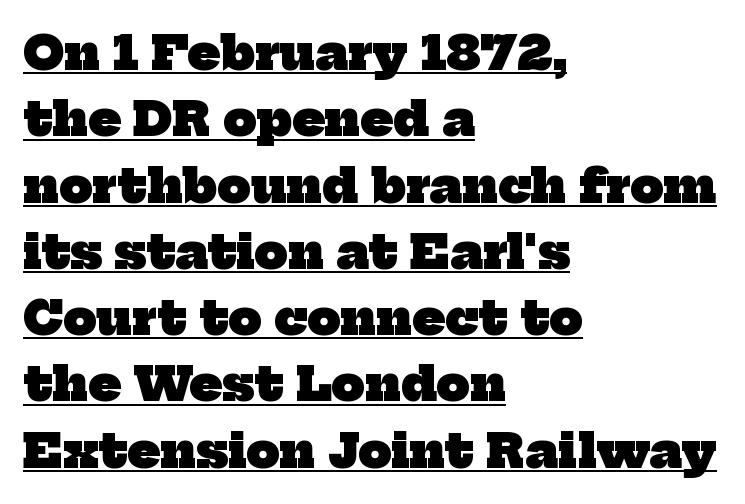
The image shows 47 px heavy serif type; set left-aligned, normal line spacing (1.41x), normal letter spacing, underlined; low stroke contrast and a medium x-height.
